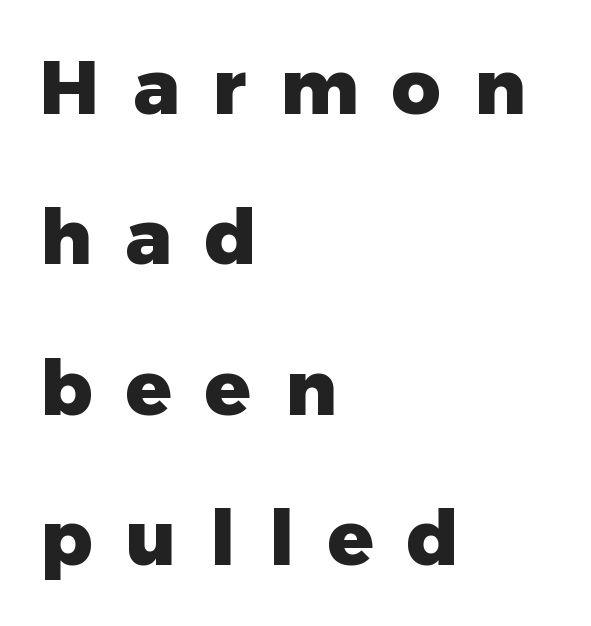
{"serif": "no", "italic": "no", "bold": "yes", "weight": "heavy", "width": "normal", "stroke_contrast": "low", "x_height": "medium", "monospaced": "no", "underline": "no", "align": "left", "line_spacing": "loose", "line_spacing_ratio": 1.98, "letter_spacing": "wide", "letter_spacing_em": 0.44, "glyph_px": 76}
